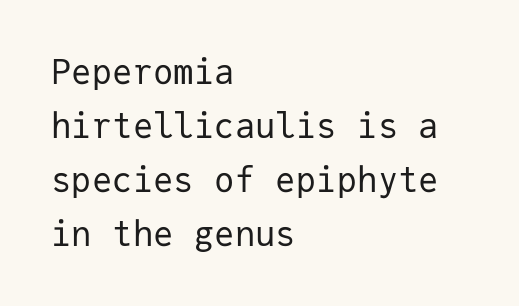
The image shows 34 px regular-weight sans-serif type, upright, monospaced; set left-aligned, normal line spacing (1.59x), normal letter spacing, not underlined; low stroke contrast and a medium x-height.
